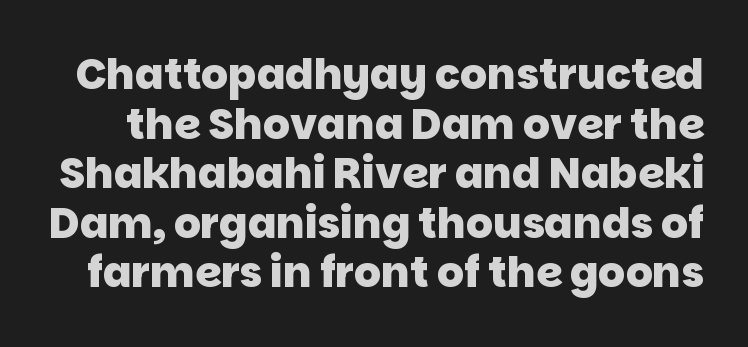
{"serif": "no", "bold": "yes", "weight": "heavy", "width": "normal", "stroke_contrast": "low", "x_height": "large", "monospaced": "no", "underline": "no", "line_spacing_ratio": 1.18, "letter_spacing": "normal", "letter_spacing_em": 0.0, "glyph_px": 42}
